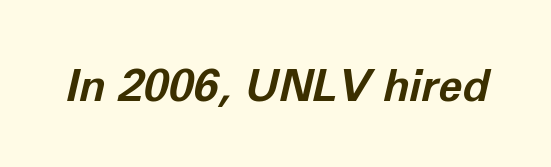
Q: Is the text bold? A: Yes.
Q: Is the text italic (slanted)? A: Yes, it leans right by about 12 degrees.
Q: Is the text underlined? A: No.
Q: Is the spacing between letters normal or unusually wide? A: Normal.
Q: Width (condensed, normal, or wide)? A: Normal.
Q: Stroke contrast? A: Low.
Q: x-height? A: Medium.
Q: Monospaced? A: No.
